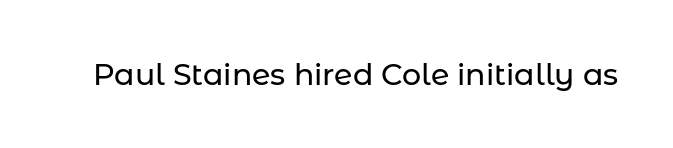
Rendered with straight, roman letterforms. Clear beneath every line of the passage. Short note: letters normally spaced. The letters advance in unequal steps, a hallmark of proportional type.
